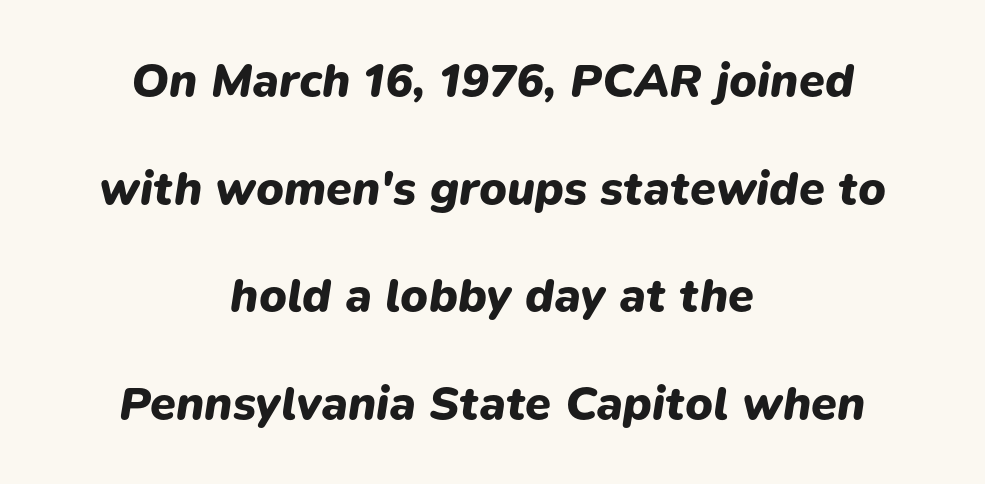
The image shows 47 px heavy type, italic (leaning right); set centered, loose line spacing (2.29x), normal letter spacing, not underlined; low stroke contrast and a medium x-height.
